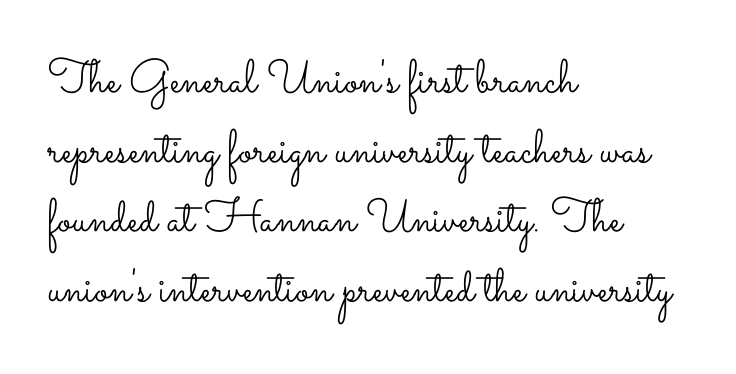
Q: Is the text bold? A: No.
Q: Is the text italic (slanted)? A: Yes.
Q: Is the text underlined? A: No.
Q: How is the paragraph aligned? A: Left-aligned.
Q: Is the spacing between letters normal or unusually wide? A: Normal.
Q: Is the spacing between lines tight, normal or loose? A: Normal.
Q: Width (condensed, normal, or wide)? A: Wide.
Q: Stroke contrast? A: Low.
Q: x-height? A: Small.
Q: Monospaced? A: No.
